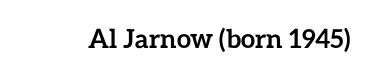
Q: Is the text bold? A: Yes.
Q: Is the text italic (slanted)? A: No, it is upright.
Q: Is the text underlined? A: No.
Q: Is the spacing between letters normal or unusually wide? A: Normal.
